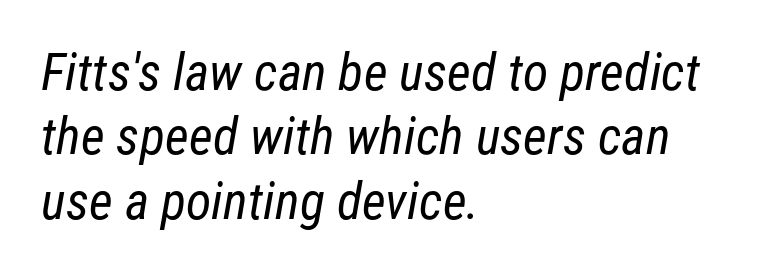
Here the glyphs are tracked normally, forming tight word shapes. In terms of letterform style, serifs are entirely absent. Summary of weight: not heavy and not bold. Looks like regular typesetting: each glyph gets only the width it needs. Decoration check: the copy has no underline.
